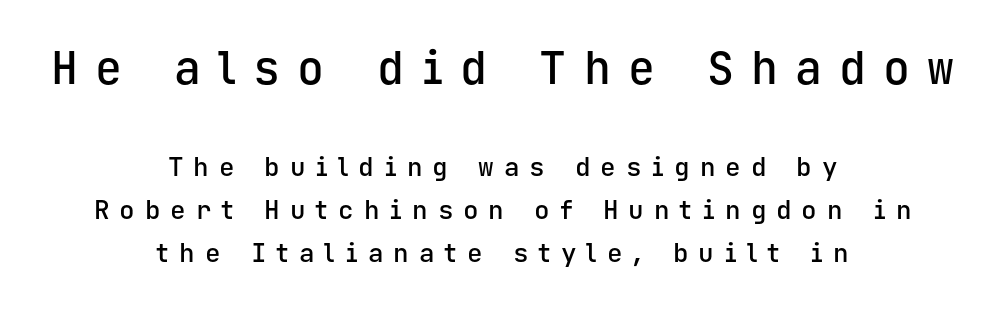
The image shows 45 px semibold sans-serif type, upright, monospaced; set centered, normal line spacing (1.66x), unusually wide letter spacing (+0.38 em), not underlined; the first (top) block is 1.73x larger; low stroke contrast and a medium x-height.
